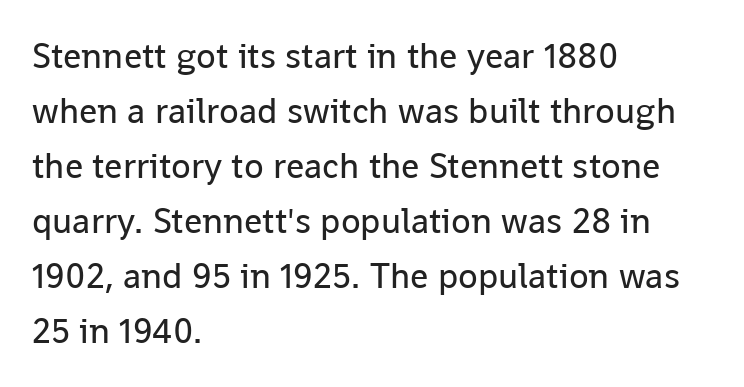
The image shows 36 px regular-weight sans-serif type, upright; set left-aligned, normal line spacing (1.53x), normal letter spacing, not underlined; low stroke contrast and a medium x-height.
